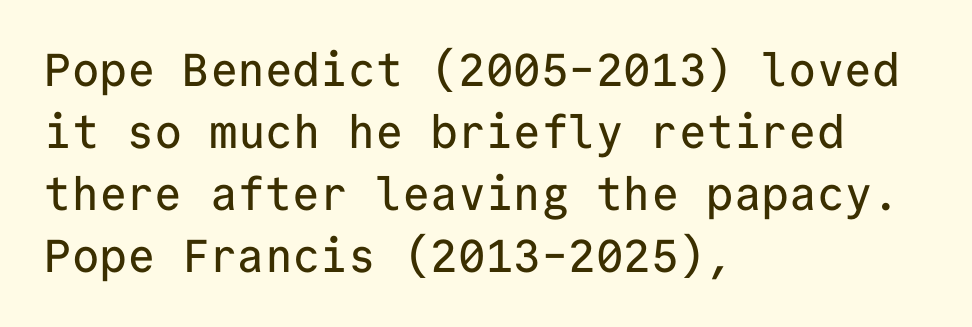
{"serif": "no", "italic": "no", "width": "normal", "stroke_contrast": "low", "x_height": "medium", "monospaced": "yes", "underline": "no", "align": "left", "line_spacing": "normal", "line_spacing_ratio": 1.35, "letter_spacing": "normal", "letter_spacing_em": 0.0, "glyph_px": 46}
